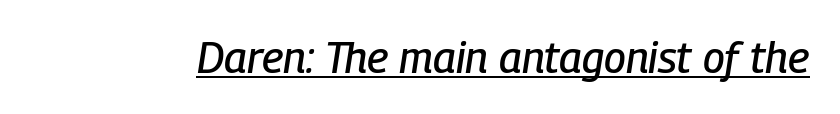
Here the glyphs are tracked normally, forming tight word shapes. These lines are rendered in a variable-pitch font. The rendered words wear a rule along their underside. Rendered with sloped, italic letterforms.
